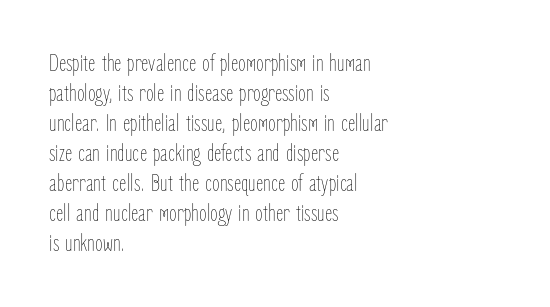
{"italic": "no", "bold": "no", "underline": "no", "align": "left", "line_spacing_ratio": 1.2, "letter_spacing": "normal", "letter_spacing_em": 0.0, "glyph_px": 25}
